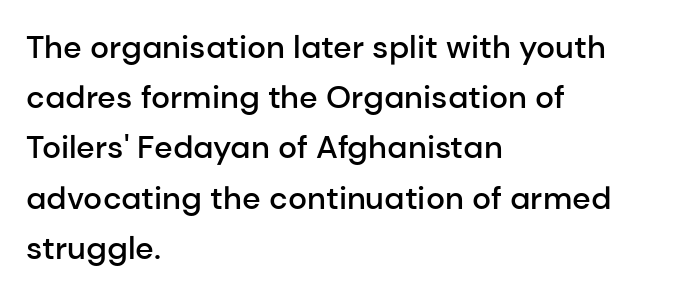
The image shows 32 px semibold sans-serif type, upright; set left-aligned, normal line spacing (1.57x), normal letter spacing, not underlined; low stroke contrast and a medium x-height.
